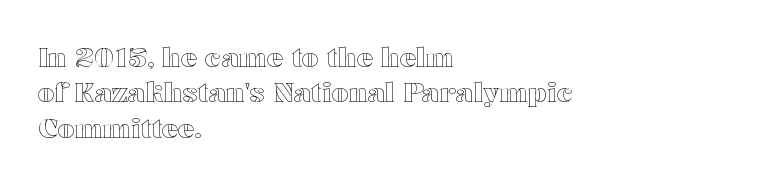
Q: Is the text italic (slanted)? A: No, it is upright.
Q: Is the text underlined? A: No.
Q: How is the paragraph aligned? A: Left-aligned.
Q: Is the spacing between letters normal or unusually wide? A: Normal.
Q: Is the spacing between lines tight, normal or loose? A: Normal.
